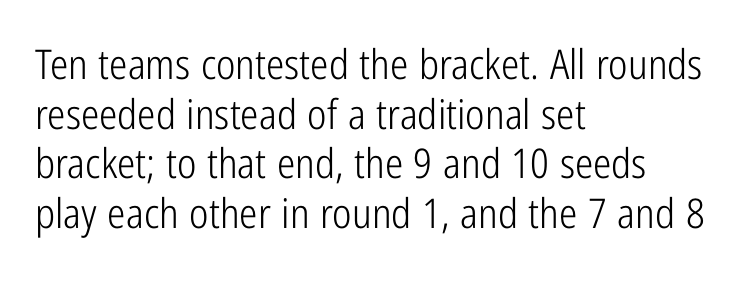
{"serif": "no", "italic": "no", "bold": "no", "weight": "light", "width": "condensed", "stroke_contrast": "low", "x_height": "medium", "monospaced": "no", "underline": "no", "align": "left", "line_spacing_ratio": 1.21, "letter_spacing": "normal", "letter_spacing_em": 0.0, "glyph_px": 41}
